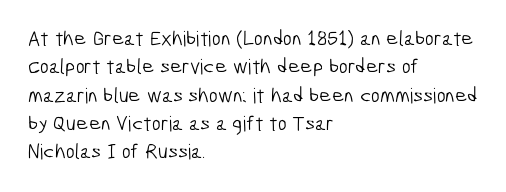
The image shows 21 px text type; set left-aligned, normal line spacing (1.35x), normal letter spacing, not underlined.
